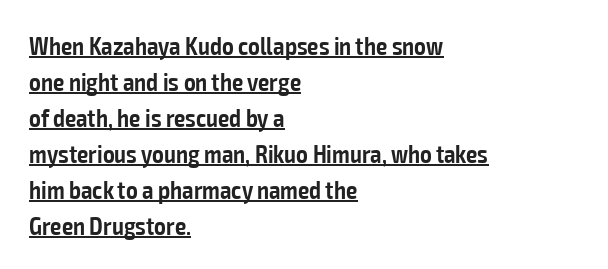
The image shows 25 px text type, upright; set left-aligned, normal line spacing (1.44x), normal letter spacing, underlined.
